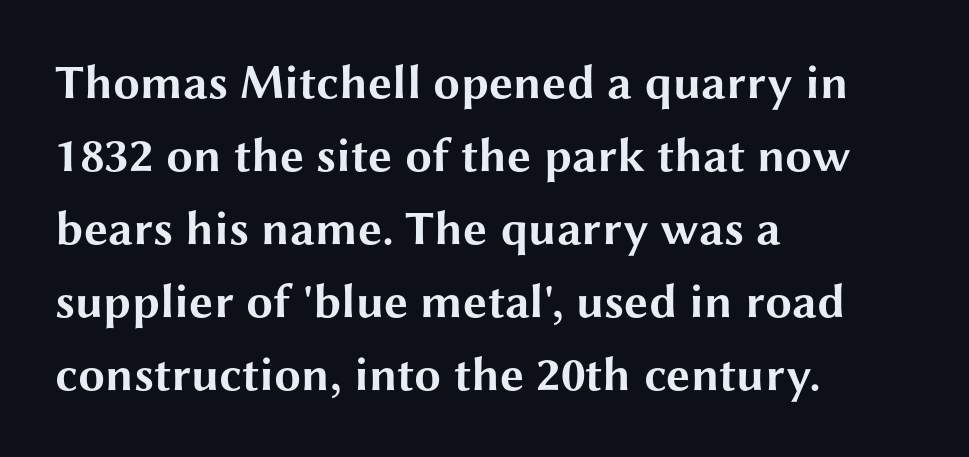
Here the designer chose a conventional face with non-uniform glyph widths. This sample uses plain, unmodified letter spacing. Compared with a centered layout, this one pins lines to the left instead. Clear beneath every line of the passage.
